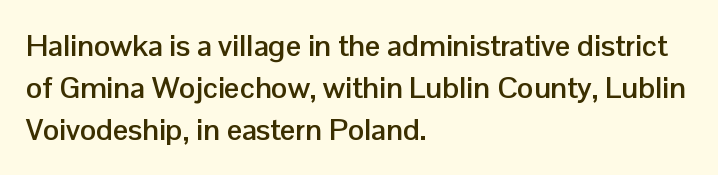
Character widths vary here, with narrow letters taking less room than wide ones. Is there any slant? The stems are plumb. Teacher's note: observe the even left margin — that is flush-left alignment. Summary of vertical rhythm: regular, with standard interline spacing. Plenty of ink on the page — the face is bold. Glance below the letters and you will spot only blank space.
